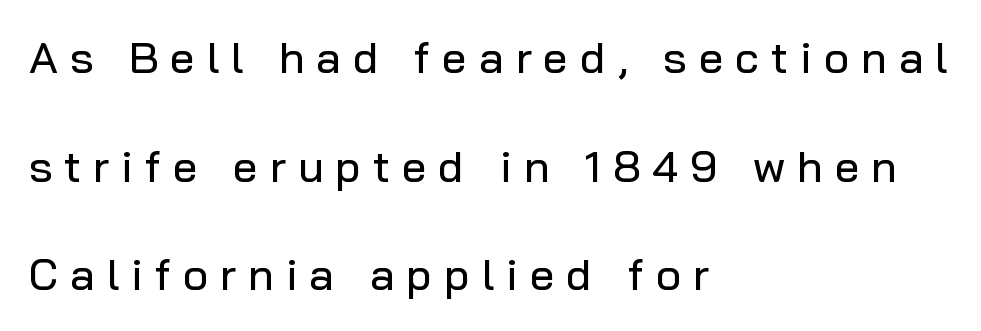
{"serif": "no", "italic": "no", "width": "normal", "stroke_contrast": "low", "x_height": "medium", "monospaced": "no", "underline": "no", "align": "left", "line_spacing": "loose", "line_spacing_ratio": 2.47, "letter_spacing": "wide", "letter_spacing_em": 0.27, "glyph_px": 44}
